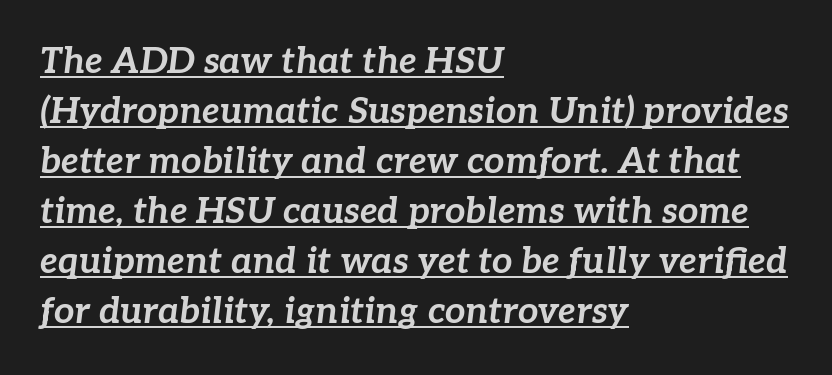
As a designer I'd log this as weight 700, bold. The setting favours the left margin, as ordinary paragraphs usually do. Observe the ordinary spacing: letters are neighbours, not strangers. This sample keeps an unexceptional amount of space between lines.
